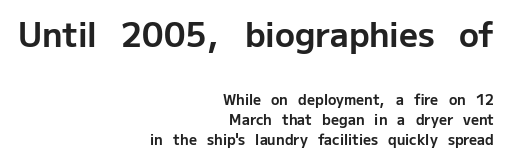
{"serif": "no", "italic": "no", "bold": "yes", "weight": "bold", "width": "normal", "stroke_contrast": "low", "x_height": "medium", "monospaced": "no", "underline": "no", "align": "right", "line_spacing": "normal", "line_spacing_ratio": 1.46, "letter_spacing": "normal", "letter_spacing_em": 0.0, "larger_block": "first", "size_ratio": 2.36, "glyph_px": 33}
